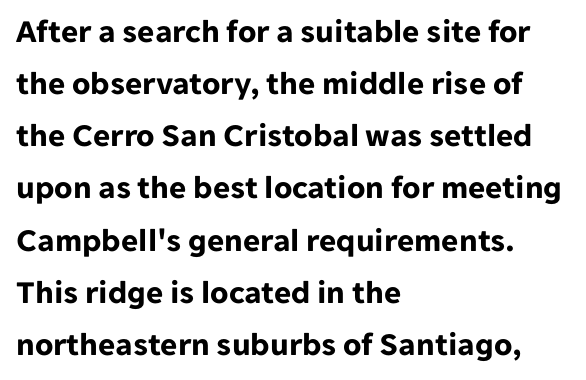
Q: Is the text bold? A: Yes.
Q: Is the text italic (slanted)? A: No, it is upright.
Q: Is the typeface a serif or a sans-serif typeface? A: Sans-serif.
Q: Is the text underlined? A: No.
Q: How is the paragraph aligned? A: Left-aligned.
Q: Is the spacing between letters normal or unusually wide? A: Normal.
Q: Is the spacing between lines tight, normal or loose? A: Normal.
Q: Width (condensed, normal, or wide)? A: Normal.
Q: Stroke contrast? A: Low.
Q: x-height? A: Medium.
Q: Monospaced? A: No.
